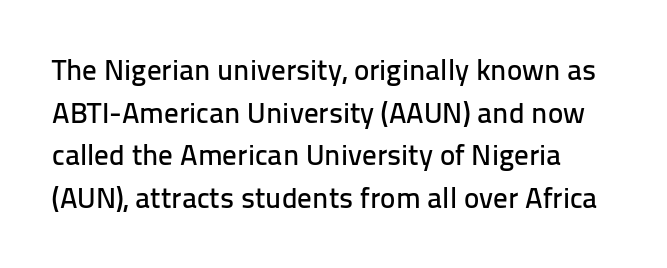
Q: Is the text italic (slanted)? A: No, it is upright.
Q: Is the typeface a serif or a sans-serif typeface? A: Sans-serif.
Q: Is the text underlined? A: No.
Q: Is the spacing between letters normal or unusually wide? A: Normal.
Q: Is the spacing between lines tight, normal or loose? A: Normal.
Q: Width (condensed, normal, or wide)? A: Normal.
Q: Stroke contrast? A: Low.
Q: x-height? A: Medium.
Q: Monospaced? A: No.
